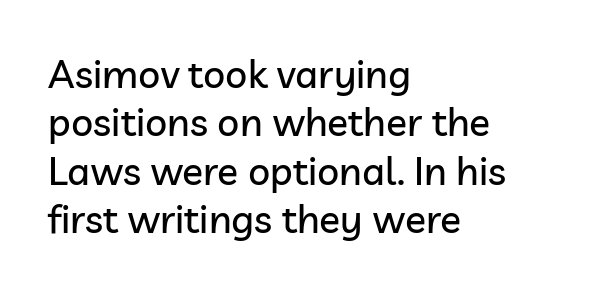
Looks like regular typesetting: each glyph gets only the width it needs. These lines stack with their left ends in a neat column. The letters carry no serifs — their stems end cleanly without finishing strokes. Every character sits straight up, as roman type does. Short note: letters normally spaced.
